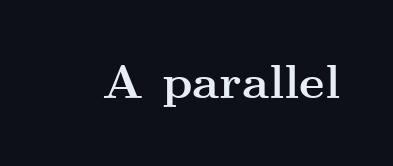
{"serif": "yes", "italic": "no", "bold": "yes", "weight": "semibold", "width": "wide", "stroke_contrast": "medium", "x_height": "small", "monospaced": "no", "underline": "no", "letter_spacing": "normal", "letter_spacing_em": 0.0, "glyph_px": 48}
